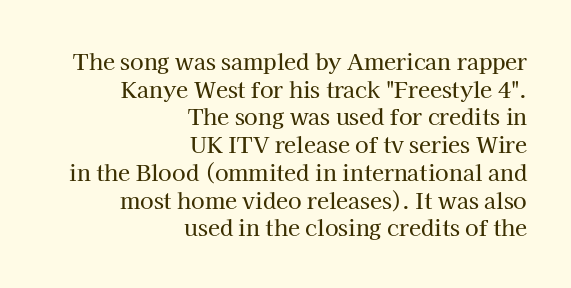
The axis of the letterforms is exactly vertical. A normal amount of white space separates one row of letters from the next. The rendering anchors every line to the right-hand side. Unmarked baselines from the first word to the last.
